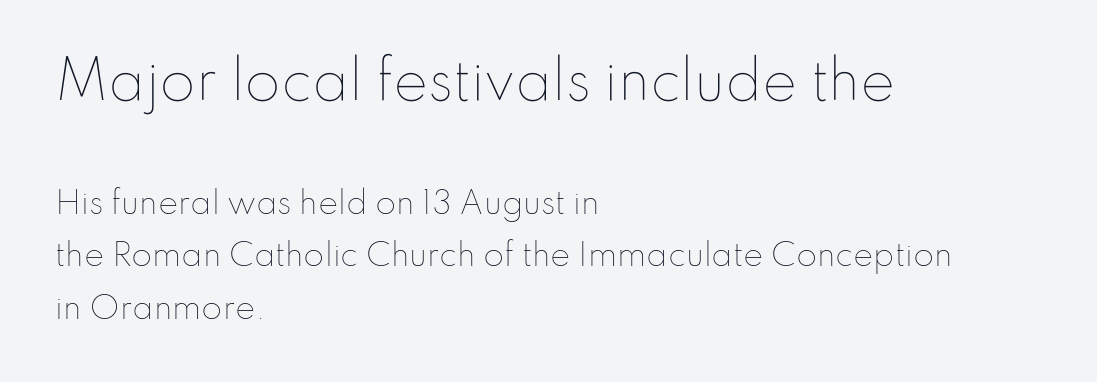
{"italic": "no", "bold": "no", "weight": "thin", "width": "normal", "stroke_contrast": "low", "x_height": "small", "monospaced": "no", "underline": "no", "align": "left", "line_spacing_ratio": 1.75, "letter_spacing": "normal", "letter_spacing_em": 0.0, "larger_block": "first", "size_ratio": 1.73, "glyph_px": 52}
